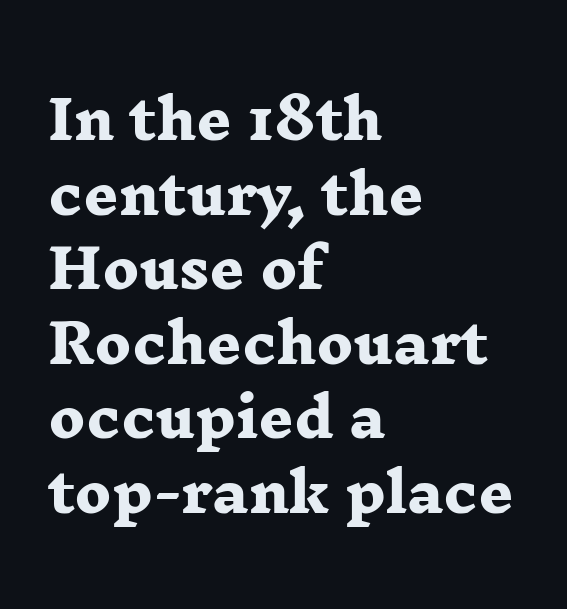
{"serif": "yes", "bold": "yes", "weight": "heavy", "width": "wide", "stroke_contrast": "low", "x_height": "medium", "monospaced": "no", "underline": "no", "align": "left", "line_spacing": "normal", "line_spacing_ratio": 1.38, "letter_spacing": "normal", "letter_spacing_em": 0.0, "glyph_px": 54}
